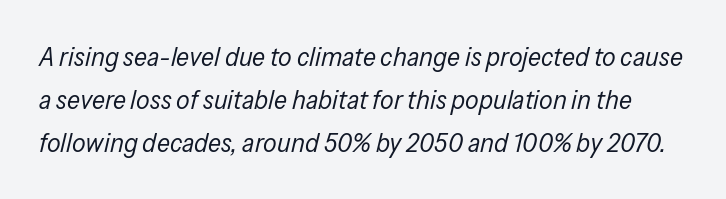
The lettering tilts uniformly, giving the passage an italic look. Students, observe: this is what conventionally led text looks like. Bold? No — there's no thickening of the strokes. Anything drawn beneath the words? Only blank space. You could call the tracking neutral — neither tight nor loose.
